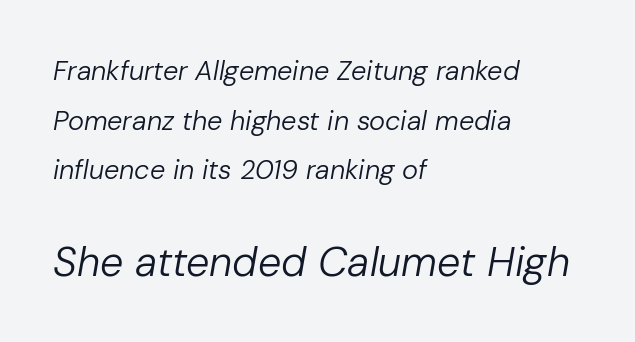
The image shows 41 px regular-weight type, italic (leaning right); set left-aligned, line spacing 1.84x, normal letter spacing, not underlined; the second (bottom) block is 1.52x larger; low stroke contrast and a medium x-height.
